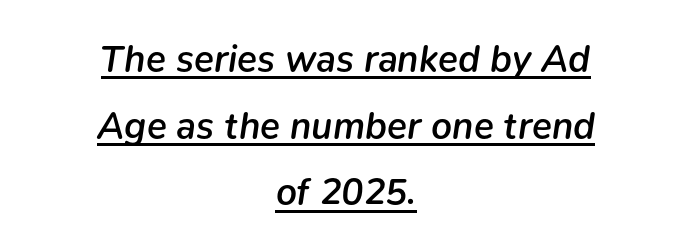
Q: Is the text bold? A: Semi-bold.
Q: Is the text italic (slanted)? A: Yes, it leans right by about 9 degrees.
Q: Is the text underlined? A: Yes.
Q: How is the paragraph aligned? A: Centered.
Q: Is the spacing between letters normal or unusually wide? A: Normal.
Q: Width (condensed, normal, or wide)? A: Normal.
Q: Stroke contrast? A: Low.
Q: x-height? A: Medium.
Q: Monospaced? A: No.
